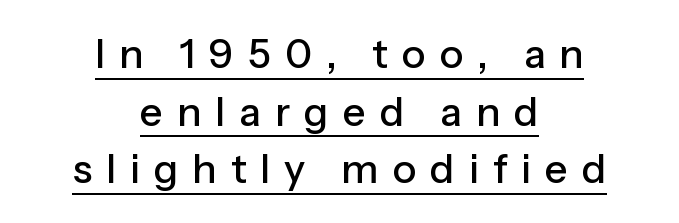
Here the designer chose a conventional face with non-uniform glyph widths. You can see a thin bar hugging the bottom of the glyphs. The type family on display is of the sans-serif kind. In CSS terms this would be text-align: center. The letters stand straight up with perfectly vertical stems. The block of text has a typical density, with ordinary space between rows.
